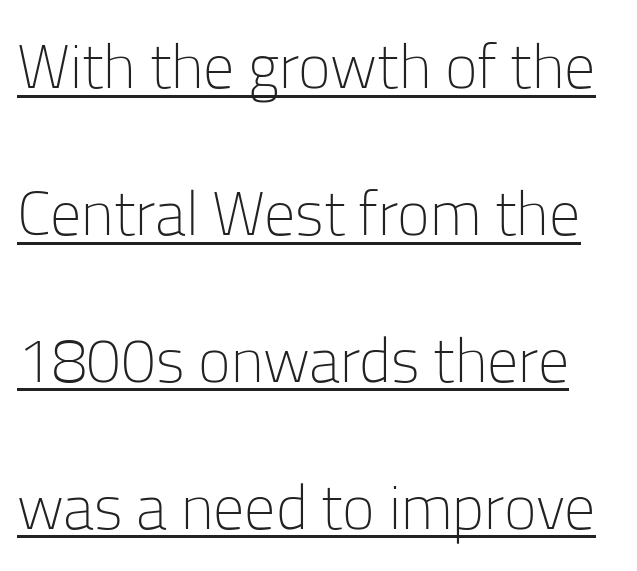
Decoration check: the copy is underlined. The letters advance in unequal steps, a hallmark of proportional type. If you measured baseline to baseline, you'd find a long distance. The rendering shows plain stroke endings on the letterforms — a sans-serif design. Bold? No — there's no thickening of the strokes. Honestly, the letter spacing is just normal — you wouldn't notice it.
